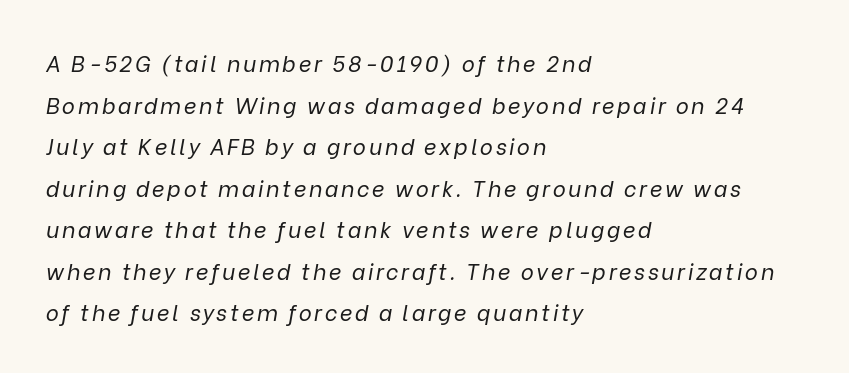
The rendering anchors every line to the left-hand side. Honestly, there is no underline to notice here at all. When letters slant like this, we call the style italic. The weight tops out at a normal text grade.
